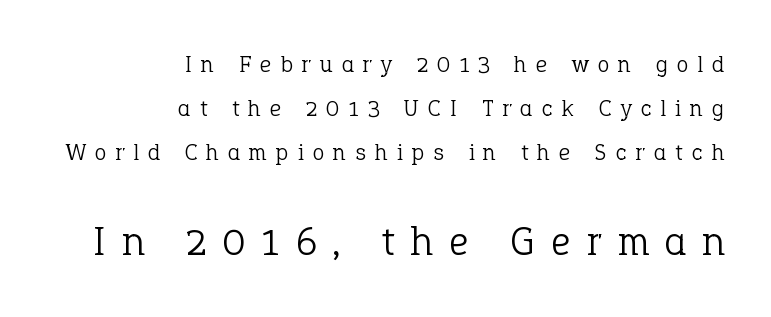
If you drew a ruler down the right edge, every line would touch it. Is this a fixed-width face? No — the glyphs have proportional, varying widths. The letters look calm and open, with moderate or lighter stems. The glyphs in this specimen are seriffed.
